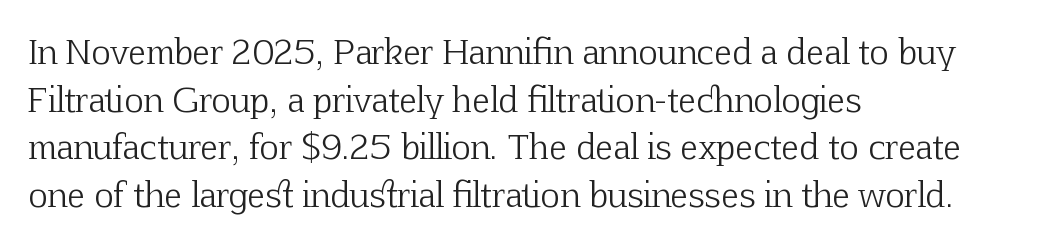
To sum up the face: it has serifs. The ragged edge is on the right, which tells us the setting is flush left. Check under the words: just untouched page. The letterforms sit shoulder to shoulder at normal distance. Baseline-to-baseline distance is the conventional proportion of letter height. Ordinary non-slanted type is in use.
